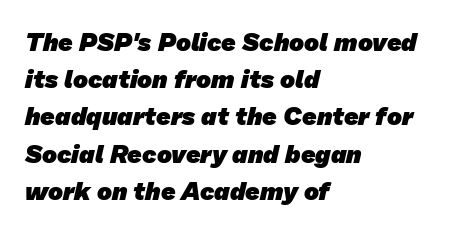
Q: Is the text bold? A: Yes.
Q: Is the text underlined? A: No.
Q: How is the paragraph aligned? A: Left-aligned.
Q: Is the spacing between letters normal or unusually wide? A: Normal.
Q: Is the spacing between lines tight, normal or loose? A: Normal.
